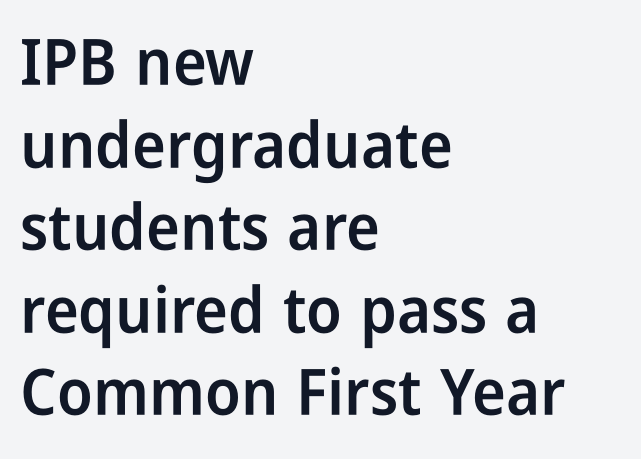
Q: Is the text bold? A: Semi-bold.
Q: Is the text italic (slanted)? A: No, it is upright.
Q: Is the typeface a serif or a sans-serif typeface? A: Sans-serif.
Q: Is the text underlined? A: No.
Q: How is the paragraph aligned? A: Left-aligned.
Q: Is the spacing between letters normal or unusually wide? A: Normal.
Q: Is the spacing between lines tight, normal or loose? A: Normal.
Q: Width (condensed, normal, or wide)? A: Condensed.
Q: Stroke contrast? A: Low.
Q: x-height? A: Medium.
Q: Monospaced? A: No.
